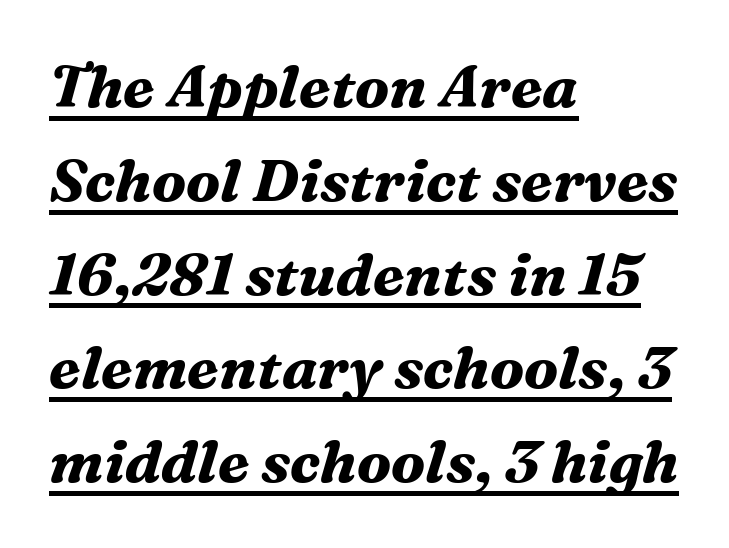
{"serif": "yes", "italic": "yes", "lean": "right", "slant_degrees": 16, "bold": "yes", "weight": "bold", "width": "normal", "stroke_contrast": "medium", "x_height": "medium", "monospaced": "no", "underline": "yes", "align": "left", "line_spacing": "normal", "line_spacing_ratio": 1.59, "letter_spacing": "normal", "letter_spacing_em": 0.0, "glyph_px": 59}
